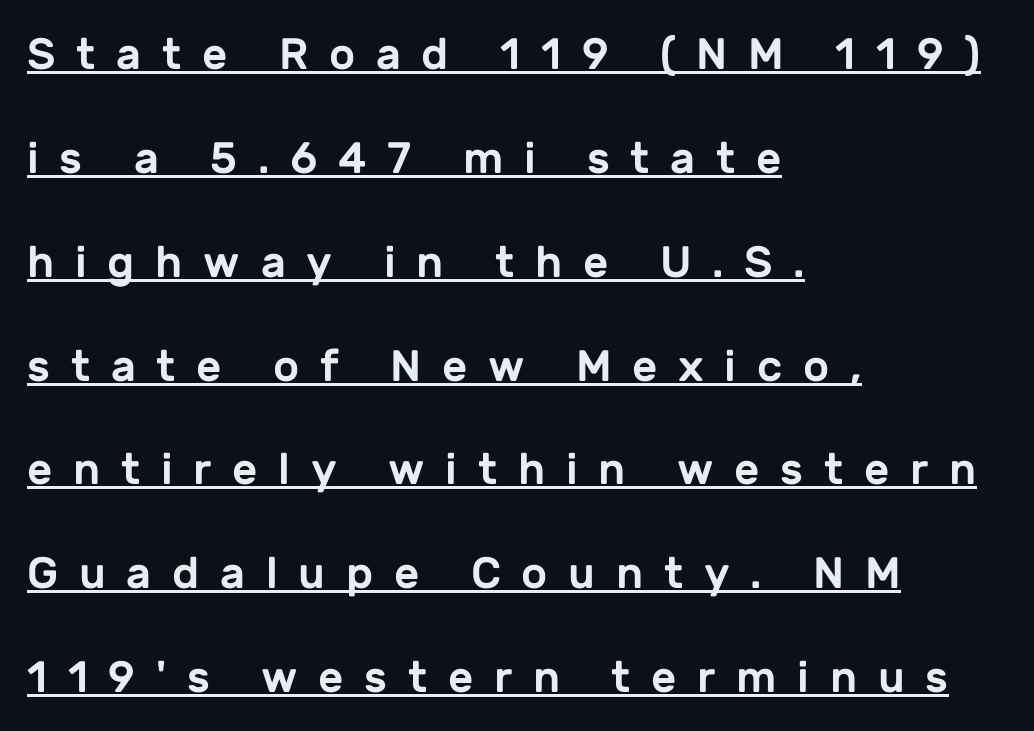
Q: Is the text italic (slanted)? A: No, it is upright.
Q: Is the typeface a serif or a sans-serif typeface? A: Sans-serif.
Q: Is the text underlined? A: Yes.
Q: How is the paragraph aligned? A: Left-aligned.
Q: Is the spacing between letters normal or unusually wide? A: Unusually wide.
Q: Is the spacing between lines tight, normal or loose? A: Loose.
Q: Width (condensed, normal, or wide)? A: Normal.
Q: Stroke contrast? A: Low.
Q: x-height? A: Medium.
Q: Monospaced? A: No.
